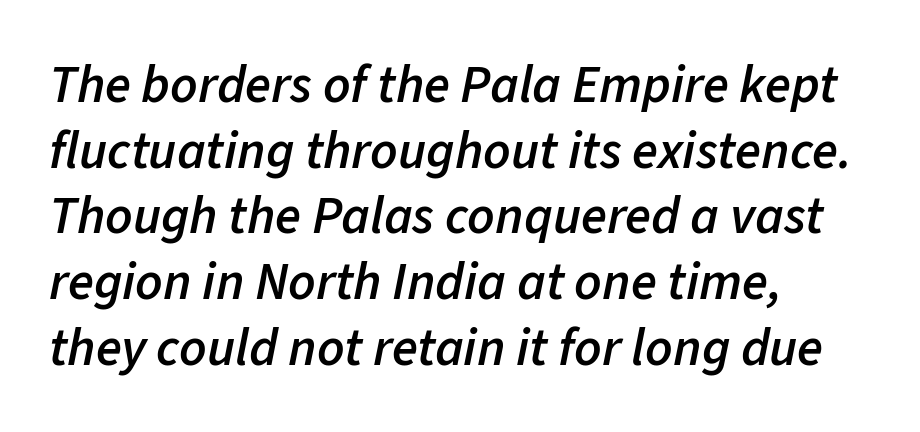
The image shows 53 px semibold type, italic (leaning right); set left-aligned, line spacing 1.24x, normal letter spacing, not underlined; low stroke contrast and a medium x-height.
